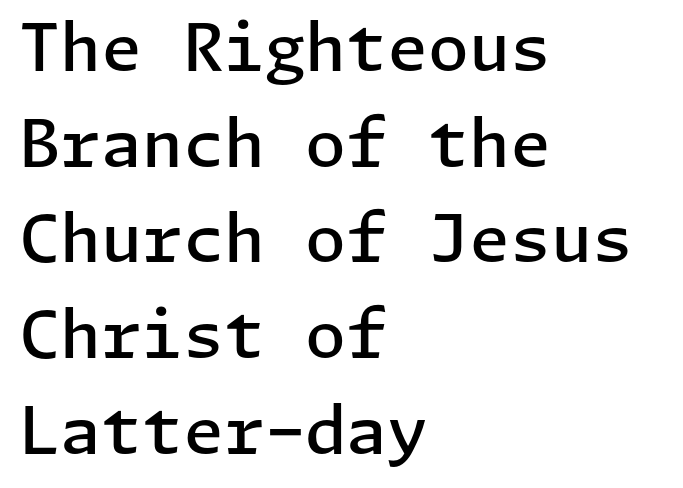
The image shows 66 px semibold sans-serif type, upright; set left-aligned, normal line spacing (1.45x), normal letter spacing, not underlined; low stroke contrast and a medium x-height.
